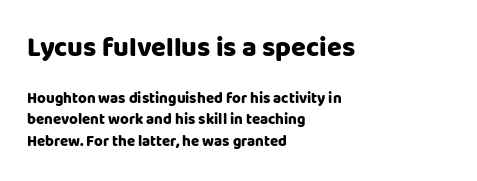
The image shows 27 px bold type, upright; set left-aligned, normal line spacing (1.42x), normal letter spacing, not underlined; the first (top) block is 1.8x larger.
